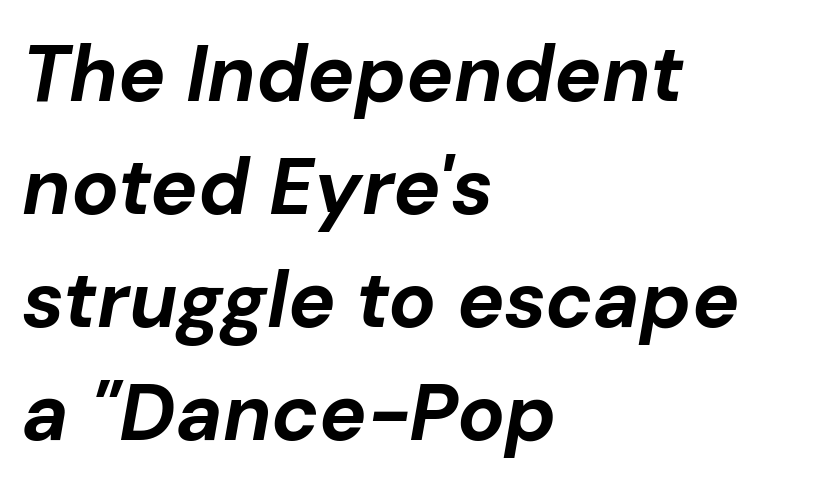
Q: Is the text bold? A: Yes.
Q: Is the text italic (slanted)? A: Yes, it leans right by about 10 degrees.
Q: Is the text underlined? A: No.
Q: How is the paragraph aligned? A: Left-aligned.
Q: Is the spacing between letters normal or unusually wide? A: Normal.
Q: Is the spacing between lines tight, normal or loose? A: Normal.
Q: Width (condensed, normal, or wide)? A: Normal.
Q: Stroke contrast? A: Low.
Q: x-height? A: Medium.
Q: Monospaced? A: No.
